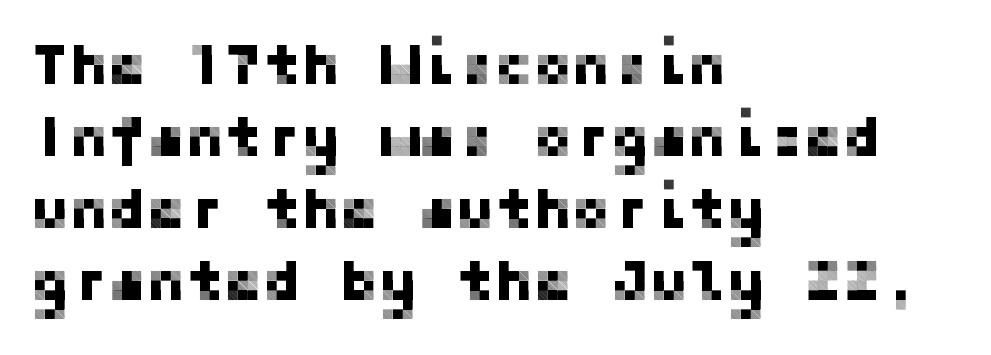
{"serif": "no", "italic": "no", "width": "normal", "stroke_contrast": "low", "x_height": "medium", "underline": "no", "align": "left", "line_spacing_ratio": 1.24, "letter_spacing": "normal", "letter_spacing_em": 0.0, "glyph_px": 58}
